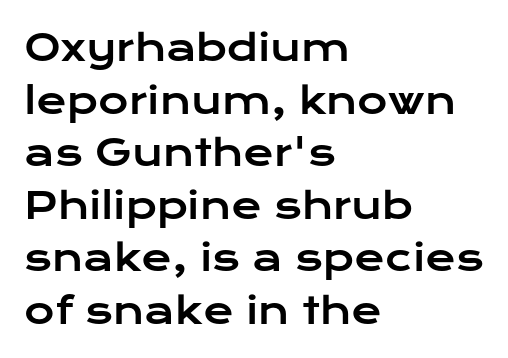
The image shows 37 px wide sans-serif type, upright; set left-aligned, normal line spacing (1.42x), normal letter spacing, not underlined; low stroke contrast and a medium x-height.
